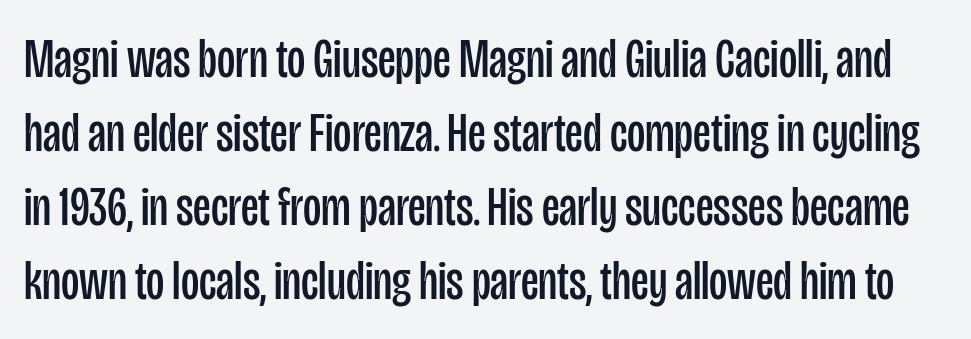
{"serif": "no", "italic": "no", "bold": "no", "weight": "regular", "width": "condensed", "stroke_contrast": "low", "x_height": "large", "monospaced": "no", "underline": "no", "line_spacing": "normal", "line_spacing_ratio": 1.32, "letter_spacing": "normal", "letter_spacing_em": 0.0, "glyph_px": 56}
